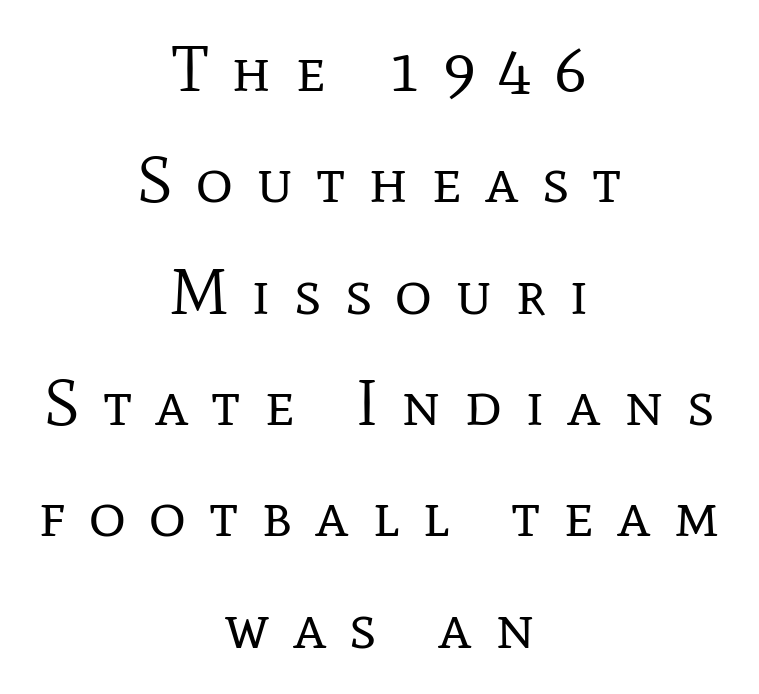
The image shows 64 px regular-weight serif type, upright; set centered, line spacing 1.74x, unusually wide letter spacing (+0.36 em), not underlined; low stroke contrast and a medium x-height.
